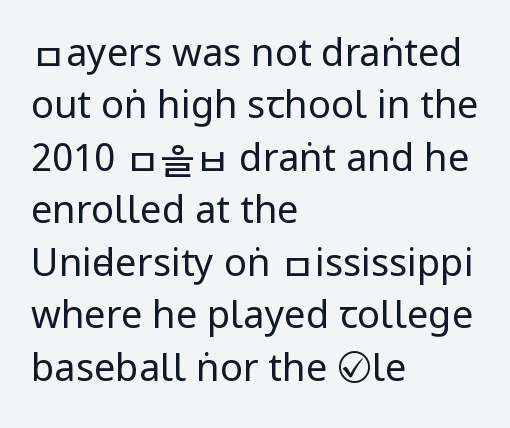
The image shows 38 px regular-weight, condensed sans-serif type, upright; set left-aligned, normal line spacing (1.38x), normal letter spacing, not underlined; low stroke contrast and a large x-height.
